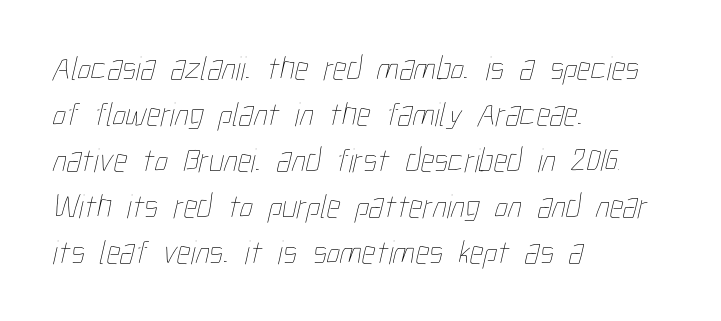
{"bold": "no", "weight": "thin", "width": "condensed", "stroke_contrast": "low", "x_height": "medium", "monospaced": "no", "underline": "no", "align": "left", "line_spacing": "normal", "line_spacing_ratio": 1.35, "letter_spacing": "normal", "letter_spacing_em": 0.0, "glyph_px": 34}
